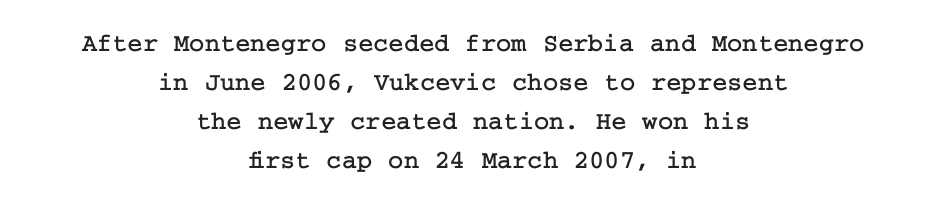
This sample keeps an unexceptional amount of space between lines. In terms of posture, this sample is upright. The words here are not underlined. A student would call this center alignment; a typographer would say set centered. This rendering leaves character spacing at its baseline value.
